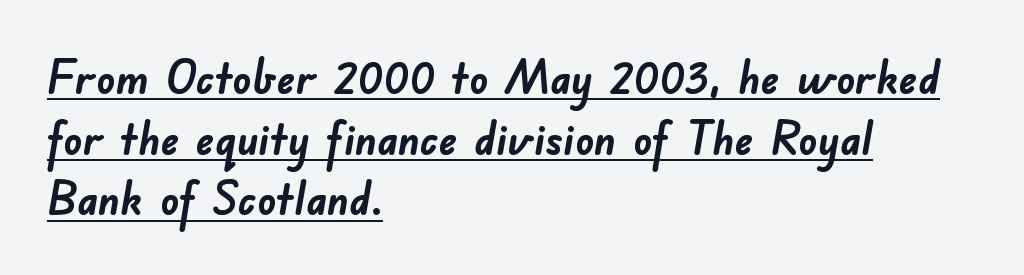
Q: Is the text bold? A: Yes.
Q: Is the typeface a serif or a sans-serif typeface? A: Sans-serif.
Q: Is the text underlined? A: Yes.
Q: How is the paragraph aligned? A: Left-aligned.
Q: Is the spacing between letters normal or unusually wide? A: Normal.
Q: Is the spacing between lines tight, normal or loose? A: Normal.
Q: Width (condensed, normal, or wide)? A: Normal.
Q: Stroke contrast? A: Low.
Q: x-height? A: Small.
Q: Monospaced? A: No.
